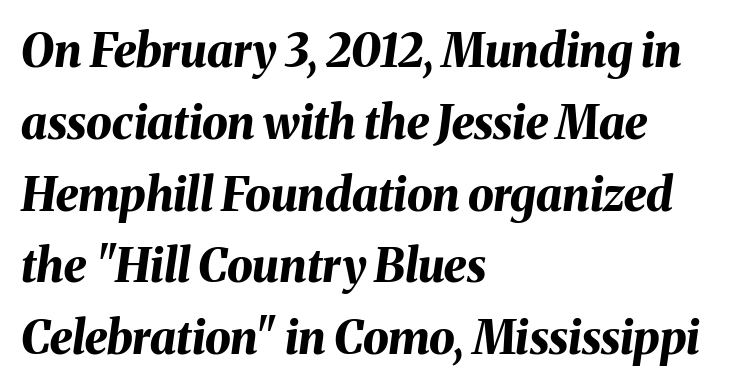
{"italic": "yes", "lean": "right", "slant_degrees": 8, "bold": "yes", "weight": "bold", "width": "normal", "stroke_contrast": "medium", "x_height": "medium", "monospaced": "no", "underline": "no", "align": "left", "line_spacing": "normal", "line_spacing_ratio": 1.56, "letter_spacing": "normal", "letter_spacing_em": 0.0, "glyph_px": 46}
